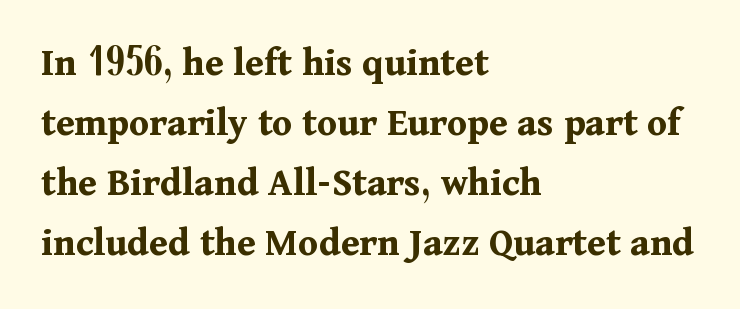
The image shows 41 px bold serif type, upright; set left-aligned, normal line spacing (1.46x), normal letter spacing, not underlined; medium stroke contrast and a medium x-height.
